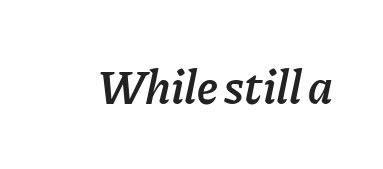
{"italic": "yes", "lean": "right", "slant_degrees": 11, "bold": "semi", "weight": "semibold", "width": "normal", "stroke_contrast": "low", "x_height": "medium", "monospaced": "no", "underline": "no", "letter_spacing": "normal", "letter_spacing_em": 0.0, "glyph_px": 48}
